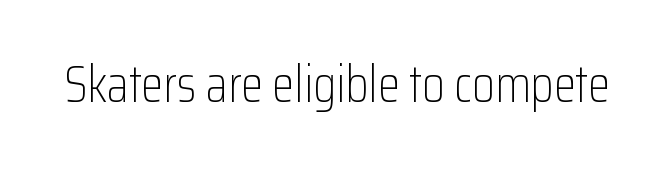
Q: Is the text bold? A: No.
Q: Is the text italic (slanted)? A: No, it is upright.
Q: Is the typeface a serif or a sans-serif typeface? A: Sans-serif.
Q: Is the text underlined? A: No.
Q: Is the spacing between letters normal or unusually wide? A: Normal.
Q: Width (condensed, normal, or wide)? A: Condensed.
Q: Stroke contrast? A: Low.
Q: x-height? A: Medium.
Q: Monospaced? A: No.
